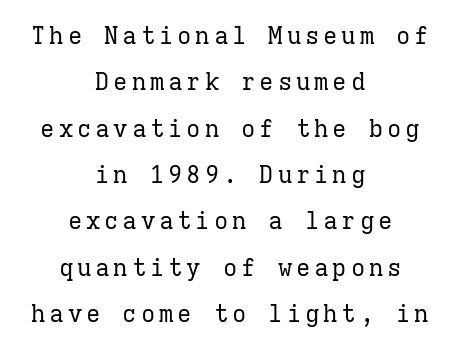
Beneath every word, the page is bare. Vertical stems look standard width or narrower in stroke. Leading is clearly above the norm, producing a sparse column. In terms of posture, this sample is upright. Typeset on center — no edge is straight.
